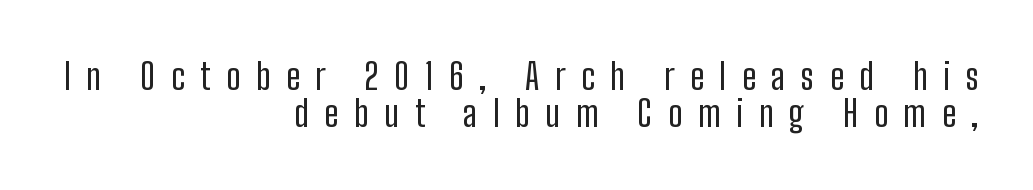
The image shows 36 px regular-weight, condensed sans-serif type, upright; set right-aligned, tight line spacing (1.04x), unusually wide letter spacing (+0.43 em), not underlined; low stroke contrast and a medium x-height.
